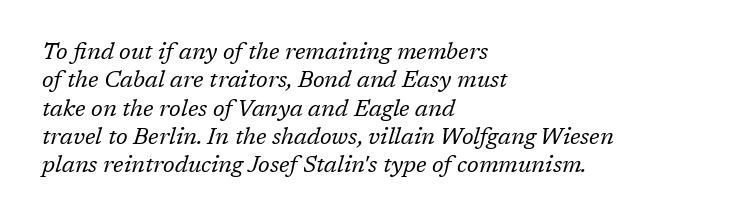
The image shows 23 px text type, italic (leaning right); set left-aligned, line spacing 1.23x, normal letter spacing, not underlined.
